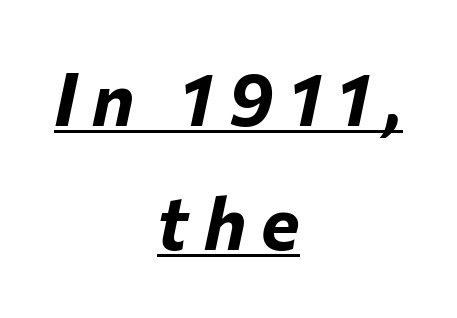
Q: Is the text bold? A: Yes.
Q: Is the text italic (slanted)? A: Yes, it leans right by about 12 degrees.
Q: Is the text underlined? A: Yes.
Q: How is the paragraph aligned? A: Centered.
Q: Is the spacing between letters normal or unusually wide? A: Unusually wide.
Q: Is the spacing between lines tight, normal or loose? A: Normal.
Q: Width (condensed, normal, or wide)? A: Normal.
Q: Stroke contrast? A: Low.
Q: x-height? A: Medium.
Q: Monospaced? A: No.
